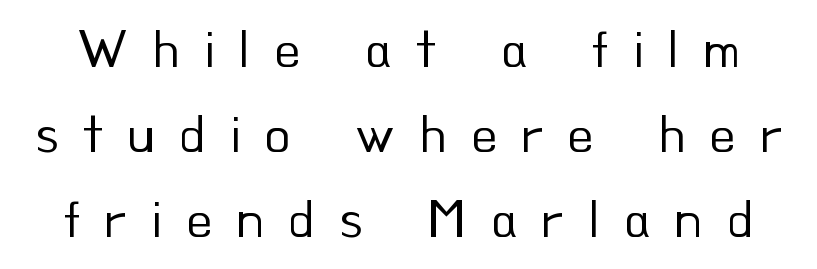
Q: Is the text bold? A: No.
Q: Is the text italic (slanted)? A: No, it is upright.
Q: Is the typeface a serif or a sans-serif typeface? A: Sans-serif.
Q: Is the text underlined? A: No.
Q: Is the spacing between letters normal or unusually wide? A: Unusually wide.
Q: Is the spacing between lines tight, normal or loose? A: Normal.
Q: Width (condensed, normal, or wide)? A: Normal.
Q: Stroke contrast? A: Low.
Q: x-height? A: Small.
Q: Monospaced? A: No.
